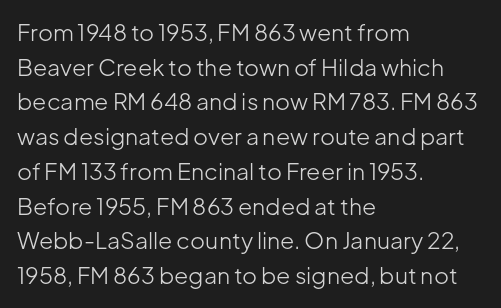
{"italic": "no", "bold": "no", "underline": "no", "align": "left", "line_spacing": "normal", "line_spacing_ratio": 1.51, "letter_spacing": "normal", "letter_spacing_em": 0.0, "glyph_px": 23}
